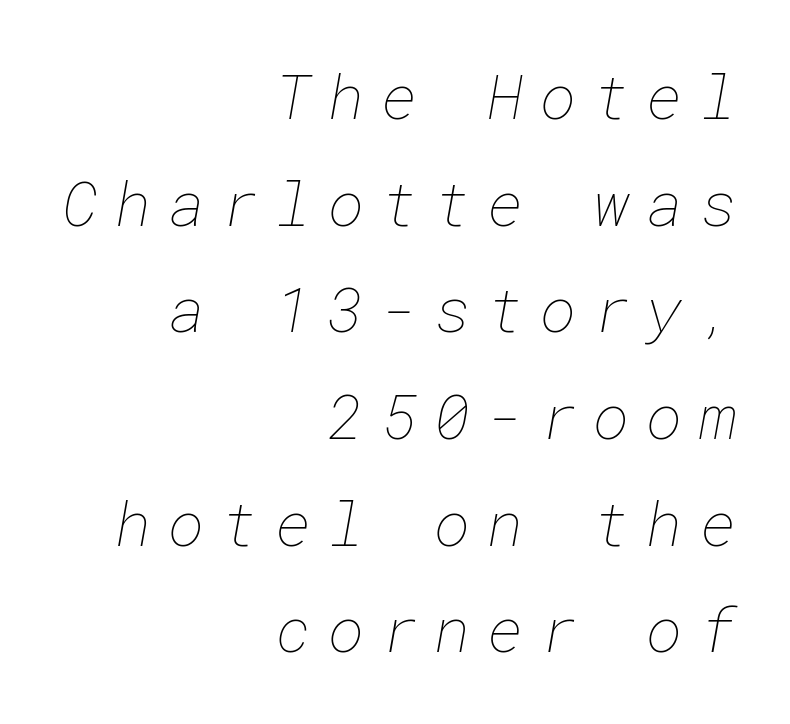
{"bold": "no", "weight": "thin", "width": "normal", "stroke_contrast": "low", "x_height": "medium", "underline": "no", "align": "right", "line_spacing_ratio": 1.72, "letter_spacing": "wide", "letter_spacing_em": 0.27, "glyph_px": 62}
